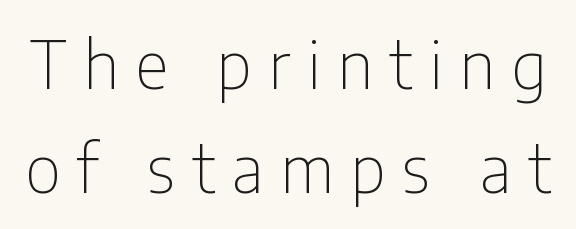
Weight: in the light-to-regular range. Type style note: lacks serifs. Decoration check: the copy has no underline. Inter-character spacing is expanded well beyond the font's built-in metrics. Looks like regular typesetting: each glyph gets only the width it needs. Upright lettering throughout.
